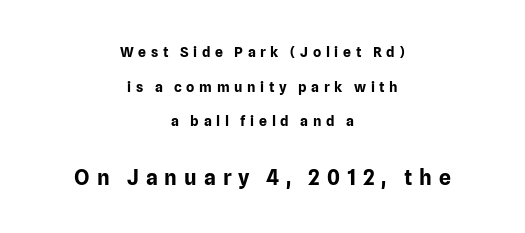
Ordinary non-slanted type is in use. Quick note: underline off. Bold? Absolutely — the strokes are thick and heavy. Of the two passages, the one underneath uses the larger point size. The rendering uses a large line-height, opening up the rows.
